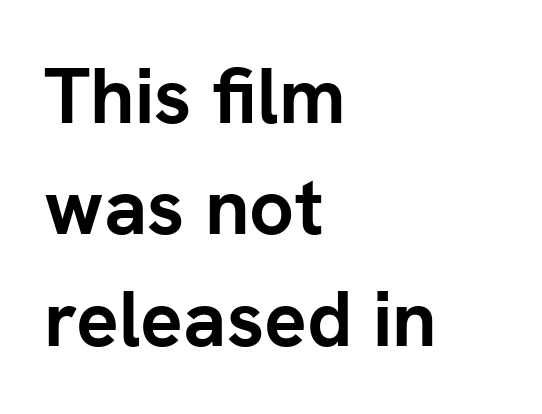
Q: Is the text bold? A: Yes.
Q: Is the text italic (slanted)? A: No, it is upright.
Q: Is the typeface a serif or a sans-serif typeface? A: Sans-serif.
Q: Is the text underlined? A: No.
Q: How is the paragraph aligned? A: Left-aligned.
Q: Is the spacing between letters normal or unusually wide? A: Normal.
Q: Is the spacing between lines tight, normal or loose? A: Normal.
Q: Width (condensed, normal, or wide)? A: Normal.
Q: Stroke contrast? A: Low.
Q: x-height? A: Medium.
Q: Monospaced? A: No.
